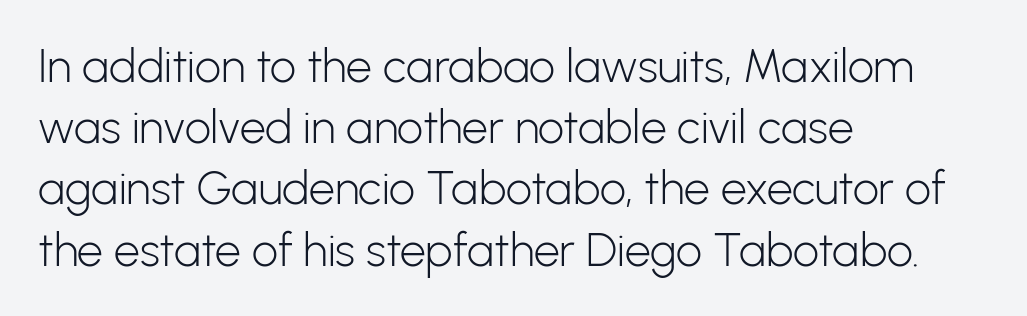
Q: Is the text bold? A: No.
Q: Is the text italic (slanted)? A: No, it is upright.
Q: Is the typeface a serif or a sans-serif typeface? A: Sans-serif.
Q: Is the text underlined? A: No.
Q: How is the paragraph aligned? A: Left-aligned.
Q: Is the spacing between letters normal or unusually wide? A: Normal.
Q: Is the spacing between lines tight, normal or loose? A: Normal.
Q: Width (condensed, normal, or wide)? A: Normal.
Q: Stroke contrast? A: Low.
Q: x-height? A: Medium.
Q: Monospaced? A: No.
